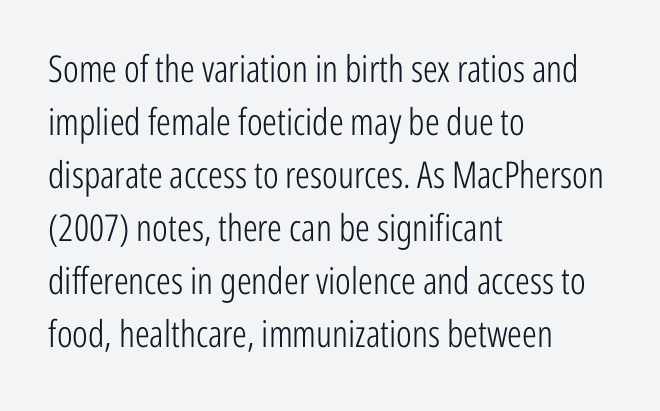
{"serif": "no", "italic": "no", "bold": "no", "weight": "light", "width": "condensed", "stroke_contrast": "low", "x_height": "medium", "monospaced": "no", "underline": "no", "align": "left", "line_spacing": "normal", "line_spacing_ratio": 1.43, "letter_spacing": "normal", "letter_spacing_em": 0.0, "glyph_px": 37}
